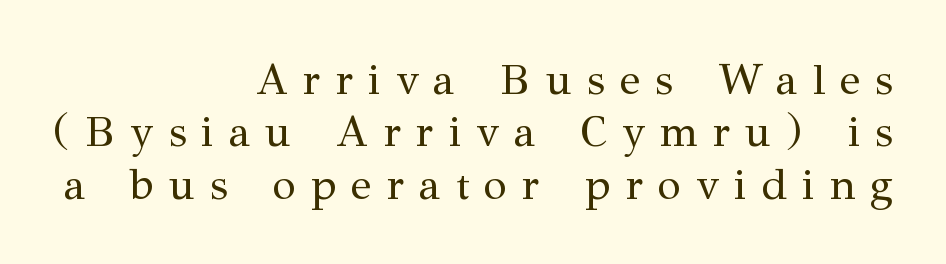
Q: Is the text bold? A: No.
Q: Is the text italic (slanted)? A: No, it is upright.
Q: Is the typeface a serif or a sans-serif typeface? A: Serif.
Q: Is the text underlined? A: No.
Q: How is the paragraph aligned? A: Right-aligned.
Q: Is the spacing between letters normal or unusually wide? A: Unusually wide.
Q: Width (condensed, normal, or wide)? A: Normal.
Q: Stroke contrast? A: Medium.
Q: x-height? A: Medium.
Q: Monospaced? A: No.
